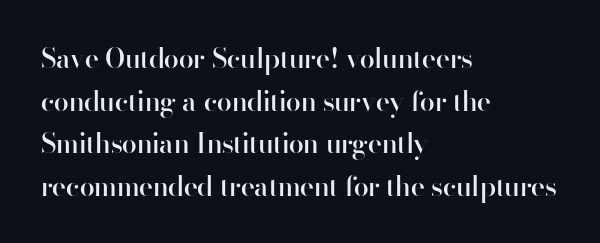
Q: Is the text bold? A: Semi-bold.
Q: Is the text italic (slanted)? A: No, it is upright.
Q: Is the text underlined? A: No.
Q: How is the paragraph aligned? A: Left-aligned.
Q: Is the spacing between letters normal or unusually wide? A: Normal.
Q: Is the spacing between lines tight, normal or loose? A: Normal.
